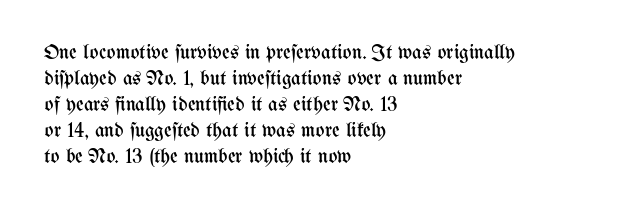
The typography opts for an upright posture over an oblique one. Unmarked baselines from the first word to the last. Students, note that the glyphs here touch the page at normal intervals. Which margin do the lines hug? The left one — the right edge is uneven. The typesetting does not lean heavy: it is not bold.
